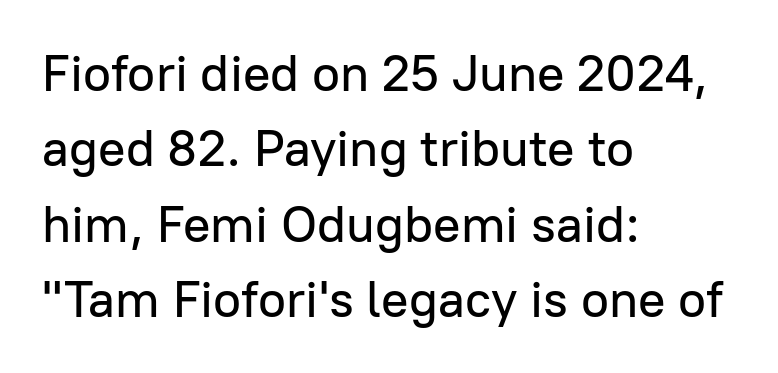
Q: Is the text italic (slanted)? A: No, it is upright.
Q: Is the typeface a serif or a sans-serif typeface? A: Sans-serif.
Q: Is the text underlined? A: No.
Q: How is the paragraph aligned? A: Left-aligned.
Q: Is the spacing between letters normal or unusually wide? A: Normal.
Q: Is the spacing between lines tight, normal or loose? A: Normal.
Q: Width (condensed, normal, or wide)? A: Normal.
Q: Stroke contrast? A: Low.
Q: x-height? A: Medium.
Q: Monospaced? A: No.
